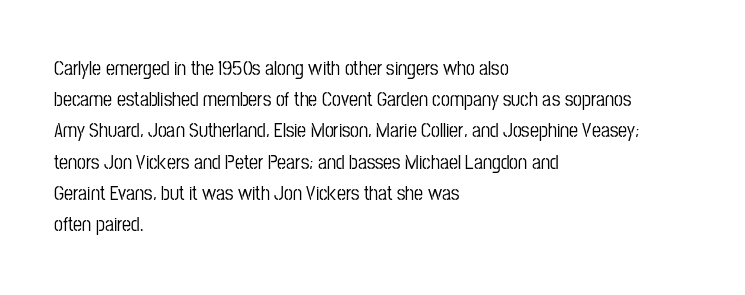
Q: Is the text italic (slanted)? A: No, it is upright.
Q: Is the text underlined? A: No.
Q: How is the paragraph aligned? A: Left-aligned.
Q: Is the spacing between letters normal or unusually wide? A: Normal.
Q: Is the spacing between lines tight, normal or loose? A: Normal.
